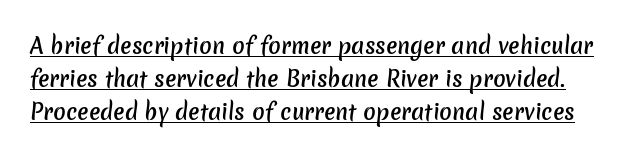
In designer terms, the underline attribute is active on this setting. The designer left line spacing at the default. Every letter is mildly thick-stroked: semibold rather than bold. Glyph-to-glyph distance matches everyday printed text.
